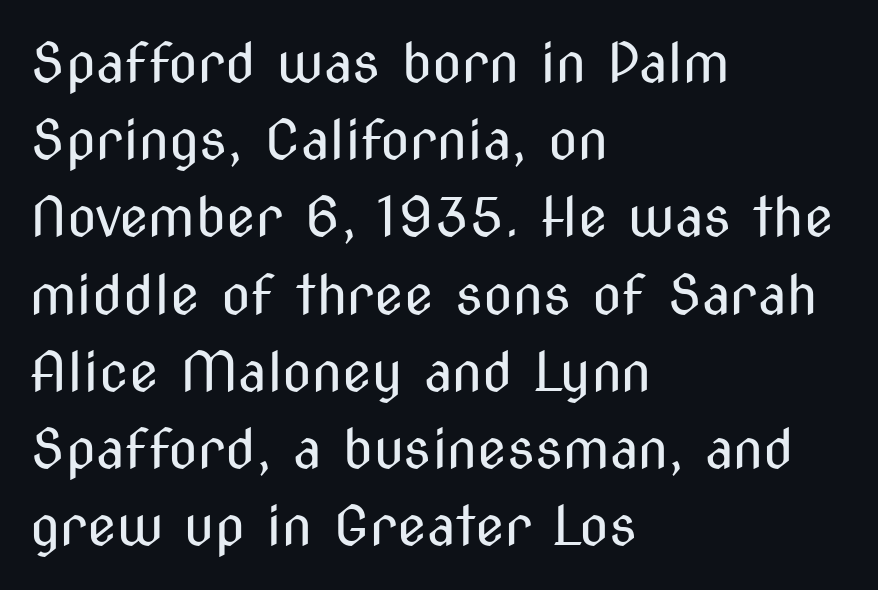
The image shows 54 px regular-weight, condensed sans-serif type, upright; set left-aligned, normal line spacing (1.43x), normal letter spacing, not underlined; medium stroke contrast and a medium x-height.
